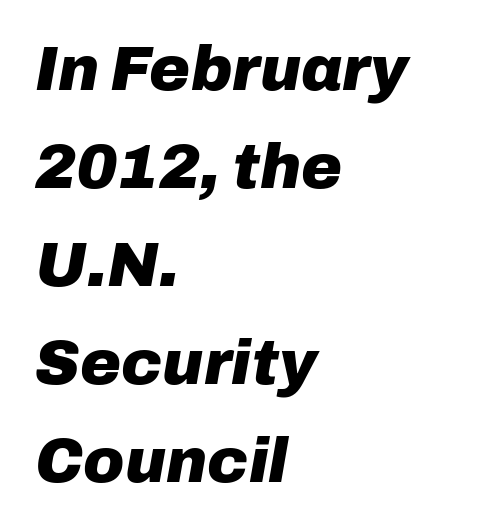
Q: Is the text bold? A: Yes.
Q: Is the text italic (slanted)? A: Yes, it leans right by about 10 degrees.
Q: Is the text underlined? A: No.
Q: How is the paragraph aligned? A: Left-aligned.
Q: Is the spacing between letters normal or unusually wide? A: Normal.
Q: Is the spacing between lines tight, normal or loose? A: Normal.
Q: Width (condensed, normal, or wide)? A: Normal.
Q: Stroke contrast? A: Low.
Q: x-height? A: Medium.
Q: Monospaced? A: No.
